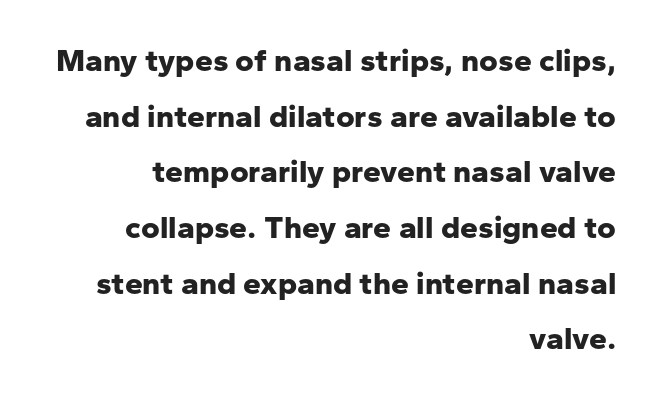
{"serif": "no", "italic": "no", "bold": "yes", "weight": "bold", "width": "normal", "stroke_contrast": "low", "x_height": "medium", "monospaced": "no", "underline": "no", "align": "right", "line_spacing_ratio": 1.74, "letter_spacing": "normal", "letter_spacing_em": 0.0, "glyph_px": 32}
